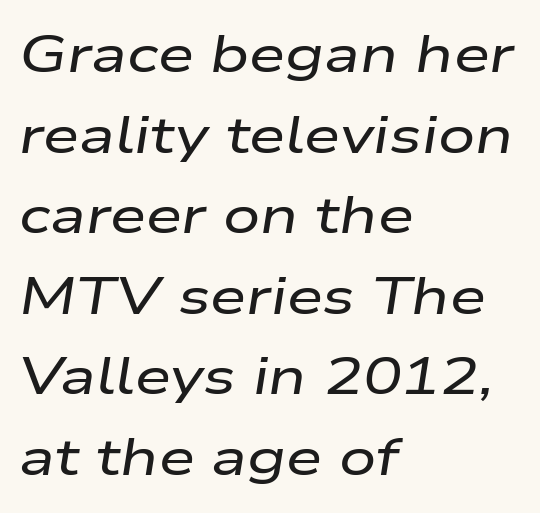
{"italic": "yes", "lean": "right", "slant_degrees": 9, "width": "wide", "stroke_contrast": "low", "x_height": "medium", "monospaced": "no", "underline": "no", "align": "left", "line_spacing": "normal", "line_spacing_ratio": 1.55, "letter_spacing": "normal", "letter_spacing_em": 0.0, "glyph_px": 52}
